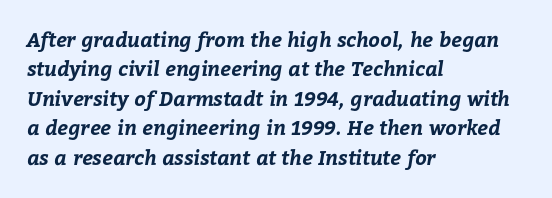
Stroke thickness is high; the sample reads as a true bold. Each new line begins a customary step beneath the previous one. Where is the straight margin? On the left. The type is set solid horizontally, with unmodified tracking. Descenders are the only things crossing below the line.
